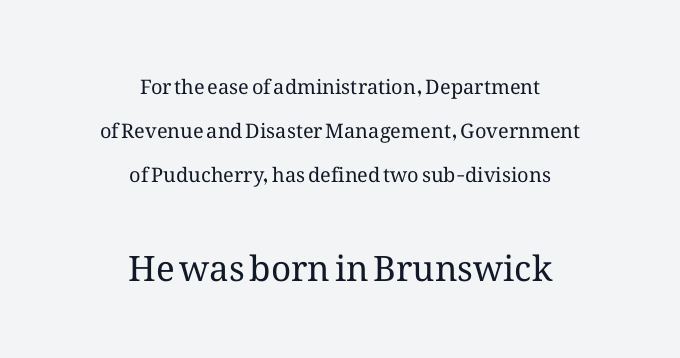
{"italic": "no", "bold": "no", "weight": "regular", "width": "normal", "stroke_contrast": "medium", "x_height": "medium", "monospaced": "no", "underline": "no", "align": "center", "line_spacing": "loose", "line_spacing_ratio": 2.19, "letter_spacing": "normal", "letter_spacing_em": 0.0, "larger_block": "second", "size_ratio": 1.75, "glyph_px": 35}
